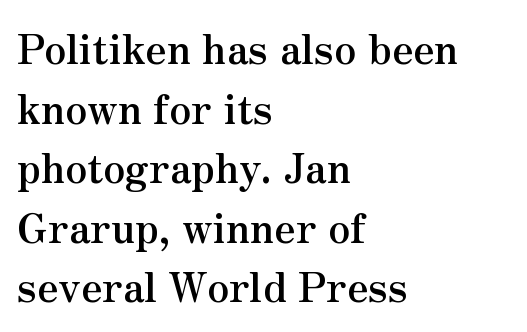
Q: Is the text bold? A: Yes.
Q: Is the text italic (slanted)? A: No, it is upright.
Q: Is the typeface a serif or a sans-serif typeface? A: Serif.
Q: Is the text underlined? A: No.
Q: How is the paragraph aligned? A: Left-aligned.
Q: Is the spacing between letters normal or unusually wide? A: Normal.
Q: Is the spacing between lines tight, normal or loose? A: Normal.
Q: Width (condensed, normal, or wide)? A: Normal.
Q: Stroke contrast? A: Medium.
Q: x-height? A: Small.
Q: Monospaced? A: No.
